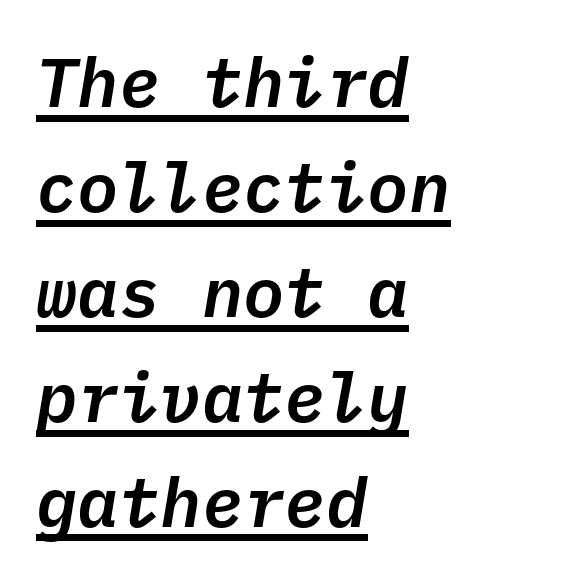
The image shows 69 px text type, italic (leaning right), monospaced; set left-aligned, normal line spacing (1.52x), normal letter spacing, underlined; low stroke contrast and a medium x-height.
